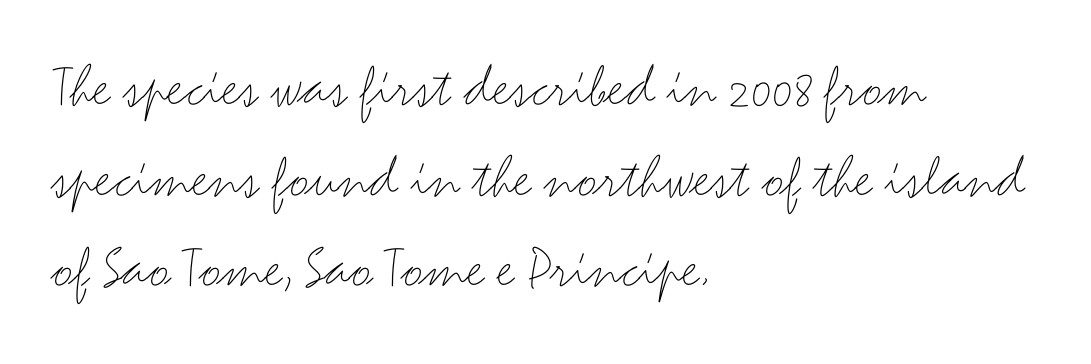
The image shows 62 px thin, wide sans-serif type; set left-aligned, normal line spacing (1.46x), normal letter spacing, not underlined; medium stroke contrast and a small x-height.
